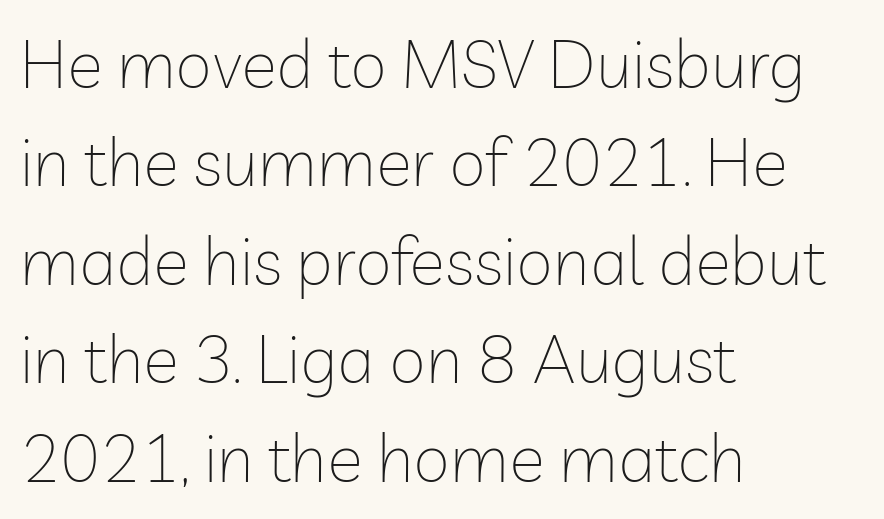
Q: Is the text bold? A: No.
Q: Is the text italic (slanted)? A: No, it is upright.
Q: Is the typeface a serif or a sans-serif typeface? A: Sans-serif.
Q: Is the text underlined? A: No.
Q: How is the paragraph aligned? A: Left-aligned.
Q: Is the spacing between letters normal or unusually wide? A: Normal.
Q: Is the spacing between lines tight, normal or loose? A: Normal.
Q: Width (condensed, normal, or wide)? A: Normal.
Q: Stroke contrast? A: Low.
Q: x-height? A: Medium.
Q: Monospaced? A: No.
